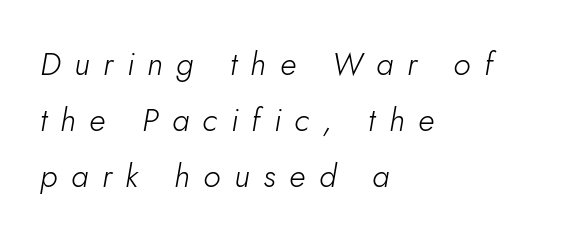
Here the designer chose a conventional face with non-uniform glyph widths. Display-style spreading of the glyphs; the letterfit is very open. Layout note: lines flush left. Unmarked baselines from the first word to the last. If you drew a line through each stem, it would be angled.
